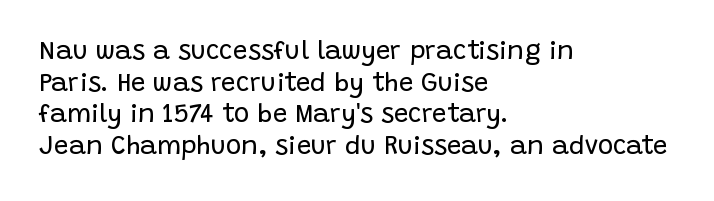
Nope, not italic — everything's standing straight. The font is comparable to plain body text, perhaps lighter. Inter-character spacing is left at the font's built-in metrics. The zone under the glyphs is completely vacant. These lines are set flush left with a ragged right edge.
